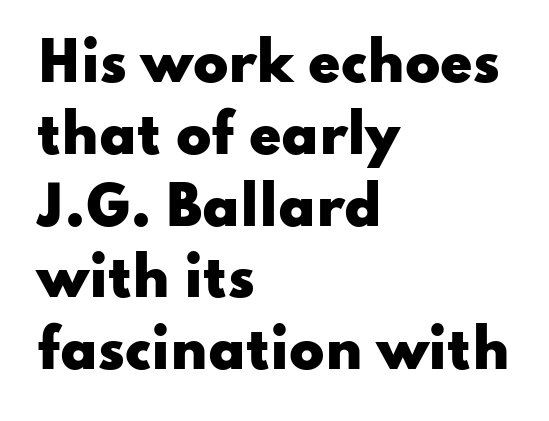
{"serif": "no", "italic": "no", "bold": "yes", "weight": "heavy", "width": "wide", "stroke_contrast": "low", "x_height": "small", "monospaced": "no", "underline": "no", "align": "left", "line_spacing": "normal", "line_spacing_ratio": 1.38, "letter_spacing": "normal", "letter_spacing_em": 0.0, "glyph_px": 52}
